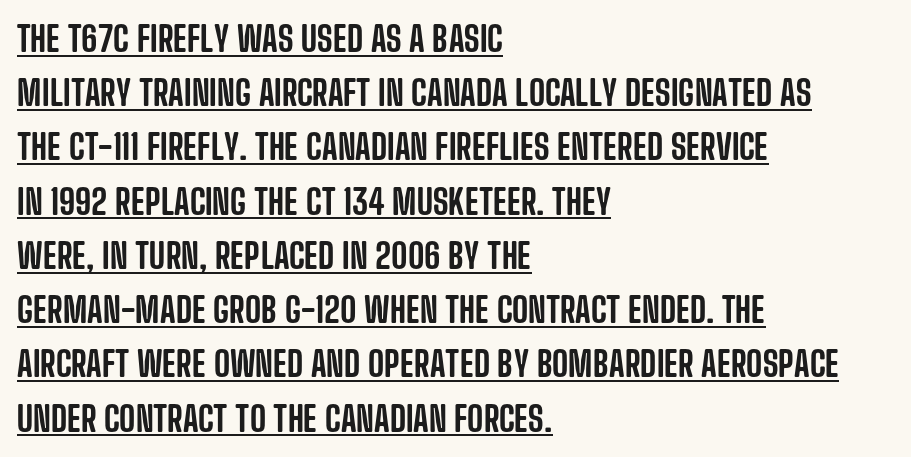
The image shows 35 px condensed sans-serif type, upright; set left-aligned, normal line spacing (1.55x), normal letter spacing, underlined; low stroke contrast and a large x-height.
